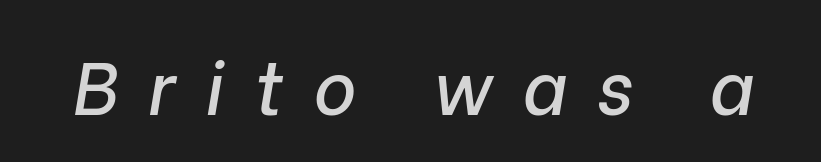
Q: Is the text italic (slanted)? A: Yes, it leans right by about 9 degrees.
Q: Is the text underlined? A: No.
Q: Is the spacing between letters normal or unusually wide? A: Unusually wide.
Q: Width (condensed, normal, or wide)? A: Normal.
Q: Stroke contrast? A: Low.
Q: x-height? A: Medium.
Q: Monospaced? A: No.
